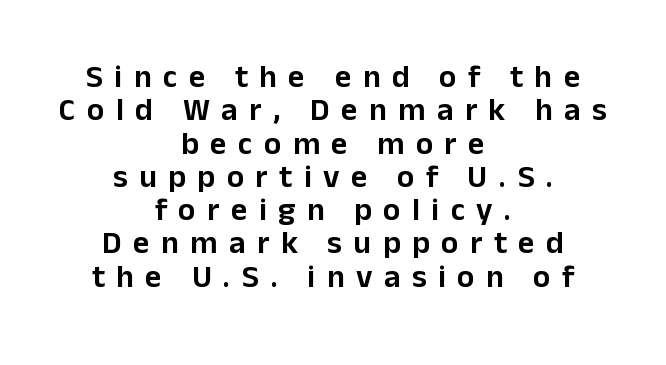
The image shows 32 px sans-serif type, upright; set centered, tight line spacing (1.04x), unusually wide letter spacing (+0.36 em), not underlined; low stroke contrast and a medium x-height.
